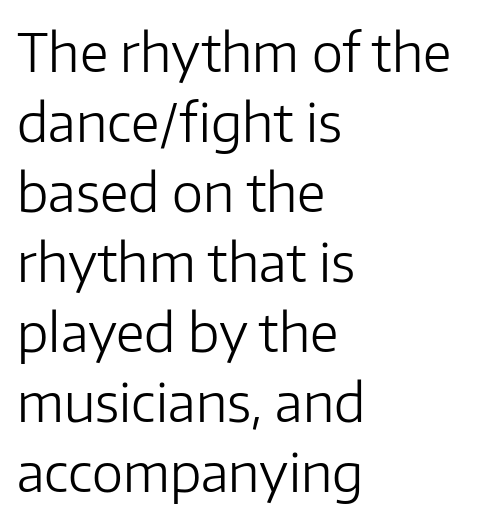
Does the copy run flush right? No — it runs flush left. Classification — sans serif. The typeface has the unassuming heft of standard copy or less. Plain, unruled lines of type.
